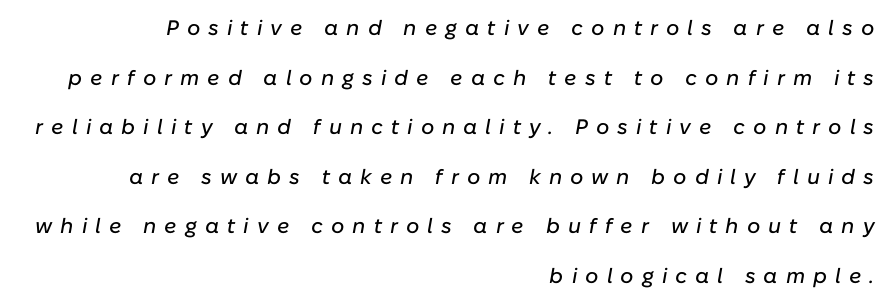
{"italic": "yes", "lean": "right", "slant_degrees": 10, "underline": "no", "align": "right", "line_spacing": "loose", "line_spacing_ratio": 2.36, "letter_spacing": "wide", "letter_spacing_em": 0.38, "glyph_px": 21}
